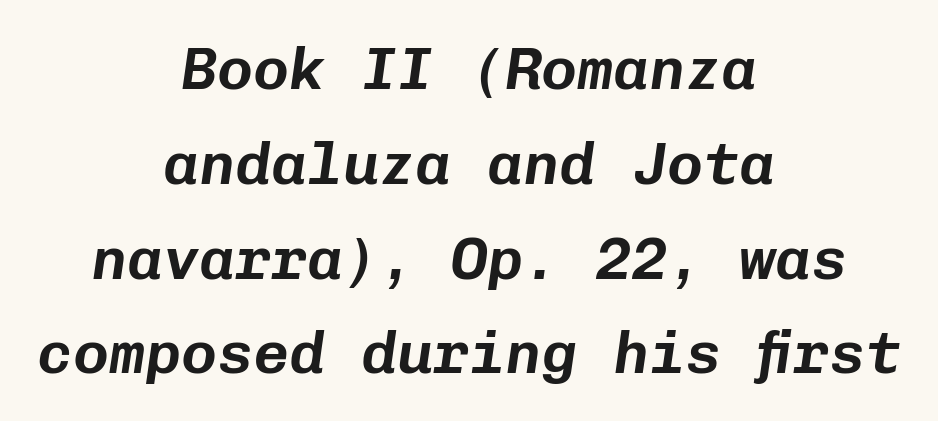
Q: Is the text italic (slanted)? A: Yes, it leans right by about 8 degrees.
Q: Is the text underlined? A: No.
Q: How is the paragraph aligned? A: Centered.
Q: Is the spacing between letters normal or unusually wide? A: Normal.
Q: Is the spacing between lines tight, normal or loose? A: Normal.
Q: Width (condensed, normal, or wide)? A: Normal.
Q: Stroke contrast? A: Low.
Q: x-height? A: Medium.
Q: Monospaced? A: Yes.
